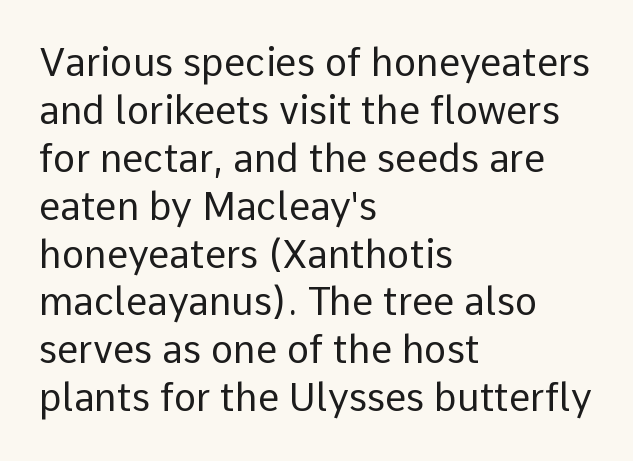
Vertical strokes here are truly vertical. Here the designer chose a conventional face with non-uniform glyph widths. A light-to-regular cut is what we see here. If you drew a ruler down the left edge, every line would touch it. The rendering keeps characters at their native spacing. Check where the strokes stop: nothing finishes them off — pure sans.
